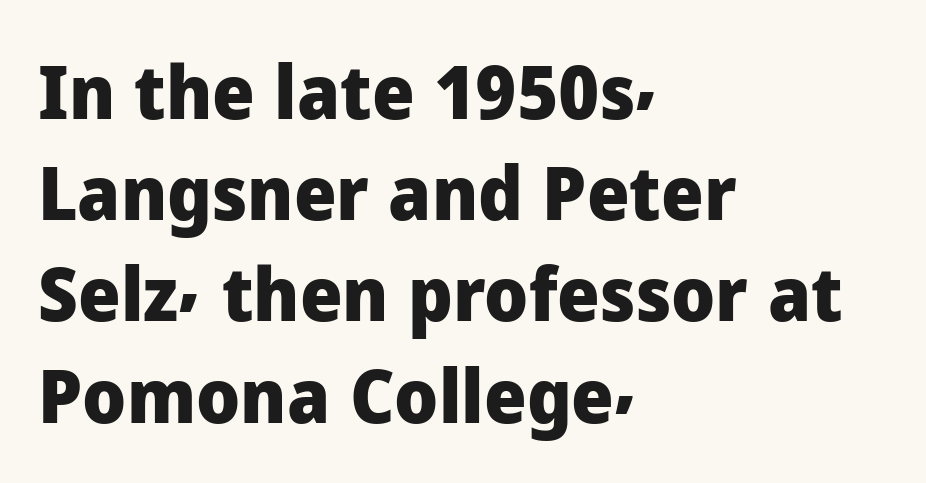
{"serif": "no", "italic": "no", "bold": "yes", "weight": "heavy", "width": "normal", "stroke_contrast": "low", "x_height": "medium", "monospaced": "no", "underline": "no", "align": "left", "line_spacing": "normal", "line_spacing_ratio": 1.35, "letter_spacing": "normal", "letter_spacing_em": 0.0, "glyph_px": 75}
